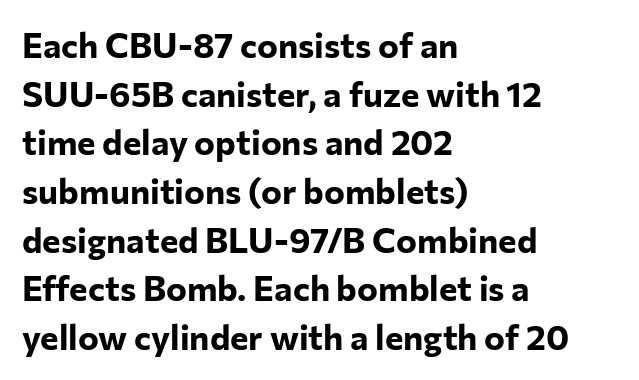
{"serif": "no", "italic": "no", "bold": "yes", "weight": "bold", "width": "normal", "stroke_contrast": "low", "x_height": "medium", "monospaced": "no", "underline": "no", "align": "left", "line_spacing": "normal", "line_spacing_ratio": 1.39, "letter_spacing": "normal", "letter_spacing_em": 0.0, "glyph_px": 35}
